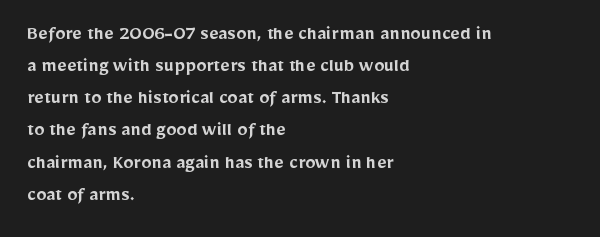
Regular leading. This sample is left-justified, so line endings fall wherever the words run out. Honestly, the letter spacing is just normal — you wouldn't notice it. The glyphs are unaccompanied by any horizontal stroke below them. Every letter is mildly thick-stroked: semibold rather than bold.
